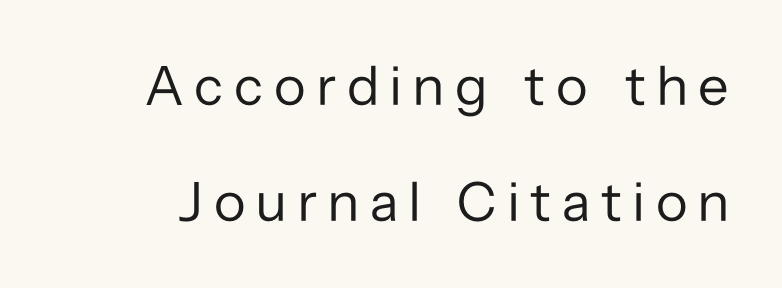
Q: Is the text bold? A: No.
Q: Is the text italic (slanted)? A: No, it is upright.
Q: Is the typeface a serif or a sans-serif typeface? A: Sans-serif.
Q: Is the text underlined? A: No.
Q: Is the spacing between letters normal or unusually wide? A: Unusually wide.
Q: Is the spacing between lines tight, normal or loose? A: Loose.
Q: Width (condensed, normal, or wide)? A: Normal.
Q: Stroke contrast? A: Low.
Q: x-height? A: Medium.
Q: Monospaced? A: No.
